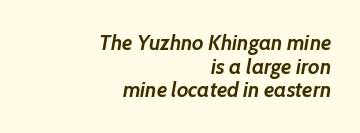
Unmarked baselines from the first word to the last. A typesetter would call this leading minimal, almost set solid. Horizontally, the lines are justified to the trailing edge only. As a designer I'd log this as weight 700, bold. Italic? Definitely — the glyphs are oblique.
